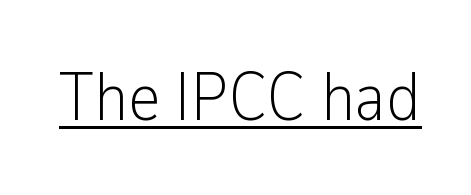
The image shows 69 px light, condensed sans-serif type, upright; set normal letter spacing, underlined; low stroke contrast and a medium x-height.
